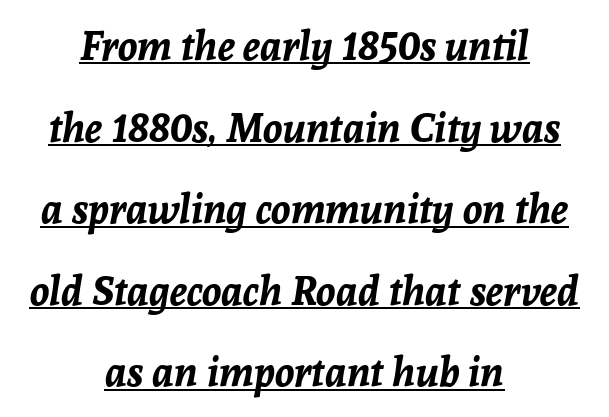
Nobody touched the tracking dial on this one. The passage shown leans; its letterforms are oblique. The lines are quadded center. Quick note: underline on. These lines carry a lot of weight — the face is fully bold.
